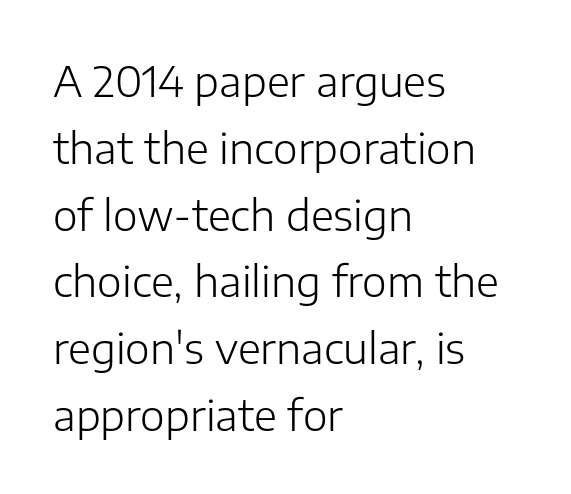
A light-to-regular cut is what we see here. Proportional: the letters do not fall into vertical columns. To sum up the face: it is a sans, with no serifs. If you measured baseline to baseline, you'd find a middling distance. Italic: no, the glyphs are upright roman. Short note: letters normally spaced.
